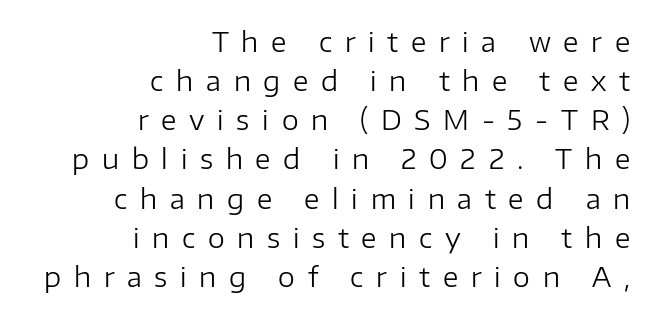
Q: Is the text bold? A: No.
Q: Is the text italic (slanted)? A: No, it is upright.
Q: Is the text underlined? A: No.
Q: How is the paragraph aligned? A: Right-aligned.
Q: Is the spacing between letters normal or unusually wide? A: Unusually wide.
Q: Is the spacing between lines tight, normal or loose? A: Normal.
